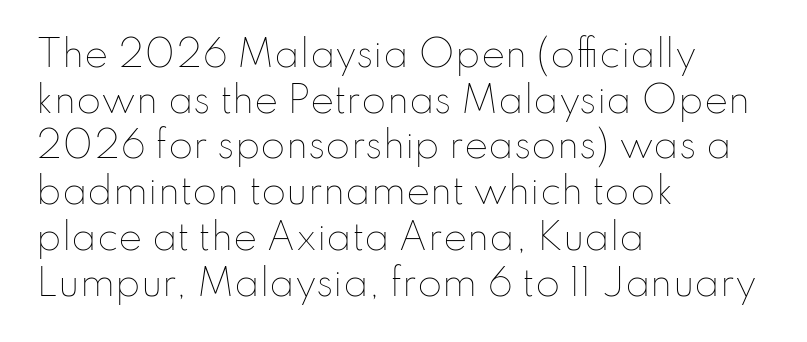
Q: Is the text bold? A: No.
Q: Is the text italic (slanted)? A: No, it is upright.
Q: Is the text underlined? A: No.
Q: How is the paragraph aligned? A: Left-aligned.
Q: Is the spacing between letters normal or unusually wide? A: Normal.
Q: Is the spacing between lines tight, normal or loose? A: Normal.
Q: Width (condensed, normal, or wide)? A: Normal.
Q: Stroke contrast? A: Low.
Q: x-height? A: Small.
Q: Monospaced? A: No.
